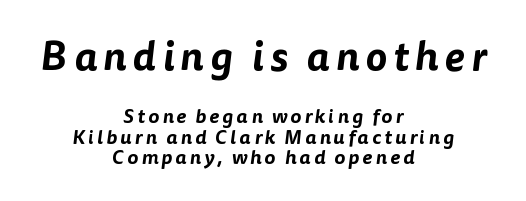
Very little white space separates one row of letters from the next. Block one is the big one; block two sits smaller underneath. In terms of letterform style, serifs are entirely absent. Do the characters align in a grid? No, the font is proportional. Decoration check: the copy has no underline.
